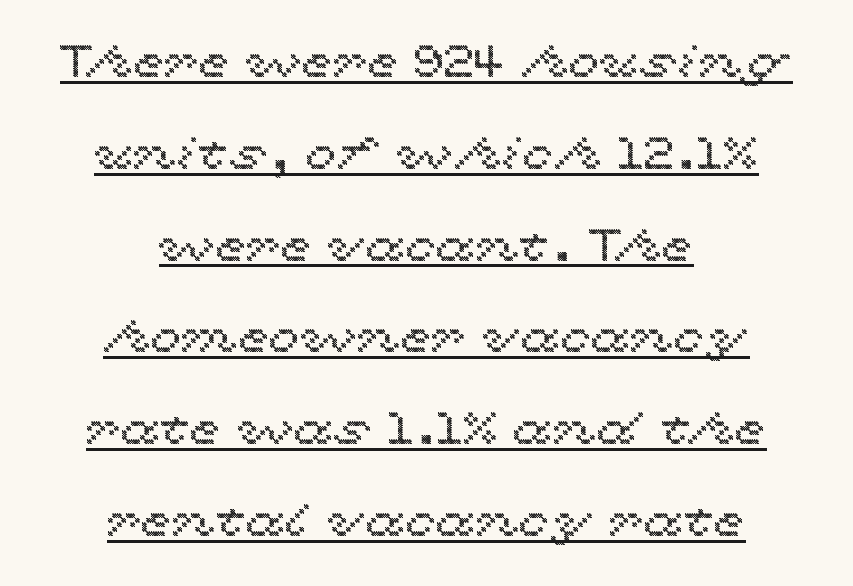
The image shows 45 px wide type; set centered, loose line spacing (2.04x), normal letter spacing, underlined; a medium x-height.
